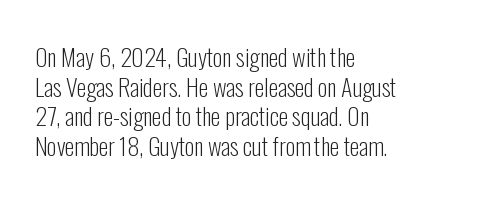
Words appear dense and cohesive because spacing is normal. Stem width sits at or under what a default text font uses. Honestly, there is no underline to notice here at all. The lettering stays uniformly vertical, giving the passage a roman look.
